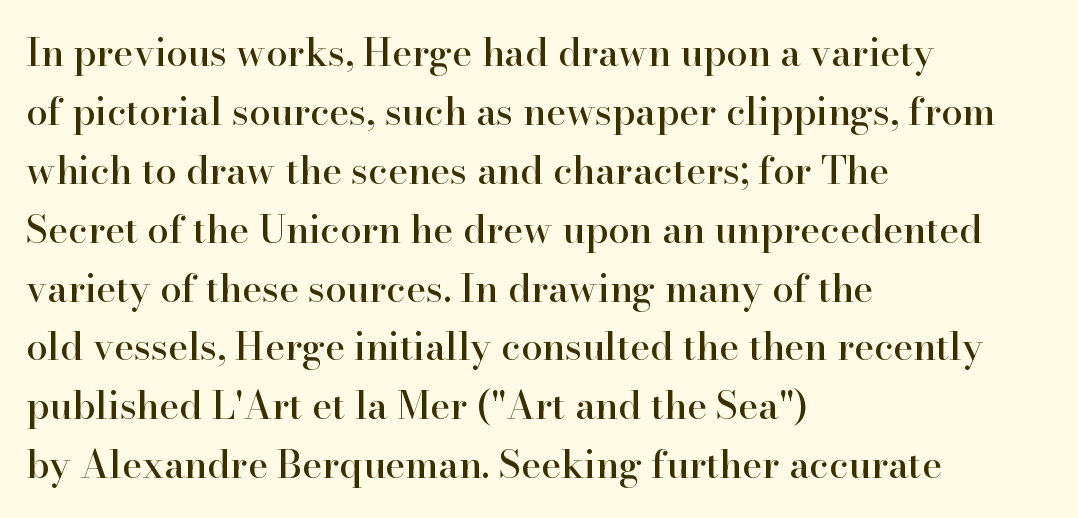
Q: Is the text italic (slanted)? A: No, it is upright.
Q: Is the typeface a serif or a sans-serif typeface? A: Serif.
Q: Is the text underlined? A: No.
Q: How is the paragraph aligned? A: Left-aligned.
Q: Is the spacing between letters normal or unusually wide? A: Normal.
Q: Is the spacing between lines tight, normal or loose? A: Normal.
Q: Width (condensed, normal, or wide)? A: Normal.
Q: Stroke contrast? A: High.
Q: x-height? A: Small.
Q: Monospaced? A: No.
